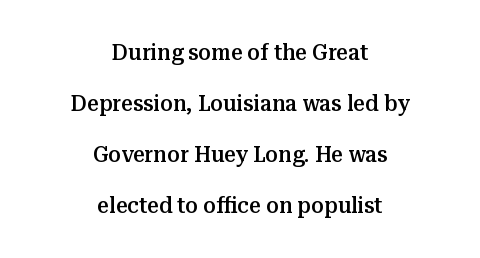
Q: Is the text bold? A: Semi-bold.
Q: Is the text italic (slanted)? A: No, it is upright.
Q: Is the text underlined? A: No.
Q: How is the paragraph aligned? A: Centered.
Q: Is the spacing between letters normal or unusually wide? A: Normal.
Q: Is the spacing between lines tight, normal or loose? A: Loose.
